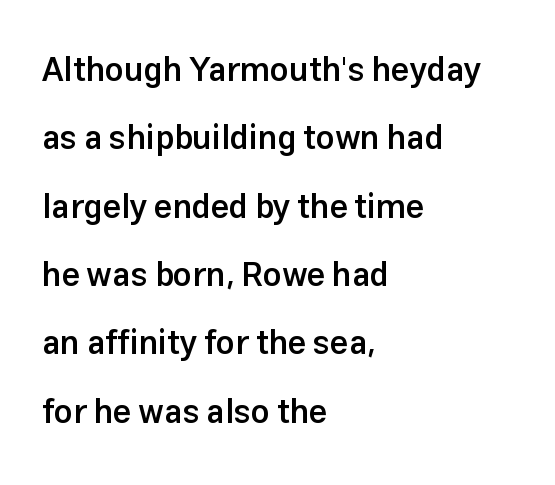
The image shows 33 px semibold sans-serif type, upright; set left-aligned, loose line spacing (2.07x), normal letter spacing, not underlined; low stroke contrast and a medium x-height.
